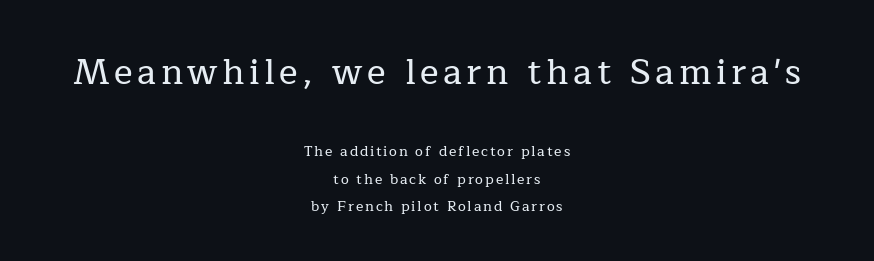
The image shows 35 px serif type, upright; set centered, loose line spacing (1.95x), not underlined; the first (top) block is 2.5x larger; low stroke contrast and a medium x-height.
